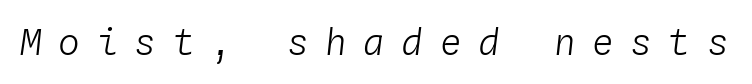
This sample has the even, mechanical cadence of fixed-width lettering. The area under the type is left untouched. This reads as an unemphasized weight, regular at the heaviest. Short note: letters widely spaced.
